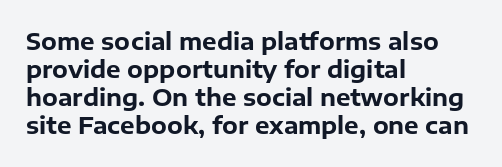
{"italic": "no", "bold": "yes", "underline": "no", "align": "left", "line_spacing_ratio": 1.22, "letter_spacing": "normal", "letter_spacing_em": 0.0, "glyph_px": 23}
